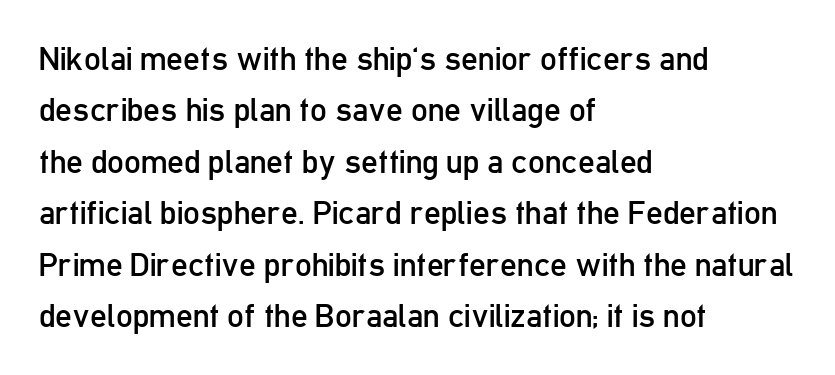
Plain, unruled lines of type. Nothing sits at the stroke ends, so this counts as sans-serif. When letters stand straight like this, we call the style roman or upright. Does the copy run flush right? No — it runs flush left.
